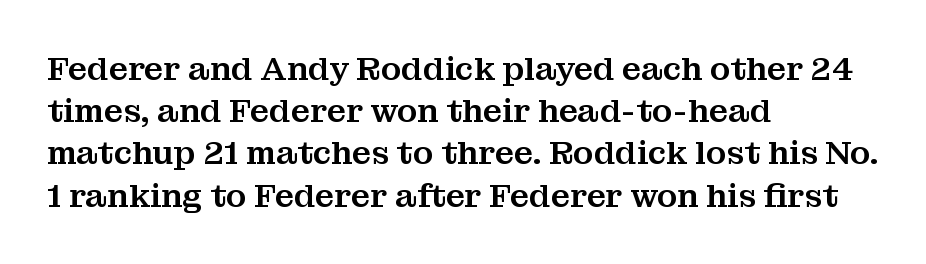
The letters carry serifs — small finishing strokes at the ends of their stems. A typesetter would call this proportional, since set widths differ per character. The passage shown is not underscored anywhere. Tracking here is standard; glyphs follow each other at the usual distance. Line beginnings align vertically; line endings do not. Rendered with straight, roman letterforms.
